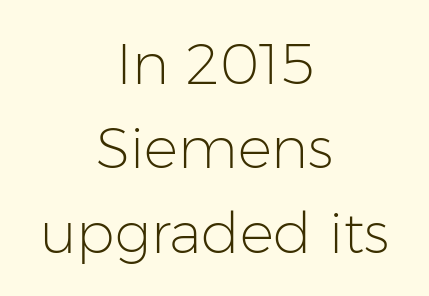
Q: Is the text bold? A: No.
Q: Is the text italic (slanted)? A: No, it is upright.
Q: Is the typeface a serif or a sans-serif typeface? A: Sans-serif.
Q: Is the text underlined? A: No.
Q: How is the paragraph aligned? A: Centered.
Q: Is the spacing between letters normal or unusually wide? A: Normal.
Q: Is the spacing between lines tight, normal or loose? A: Normal.
Q: Width (condensed, normal, or wide)? A: Normal.
Q: Stroke contrast? A: Low.
Q: x-height? A: Medium.
Q: Monospaced? A: No.
